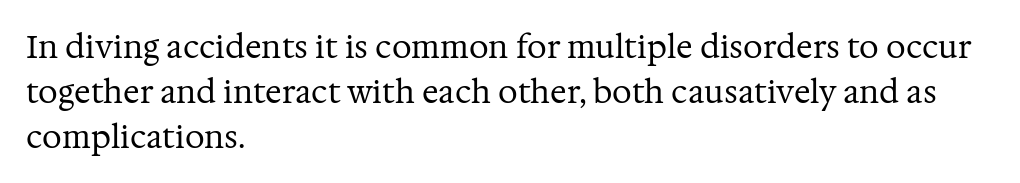
{"serif": "yes", "italic": "no", "bold": "no", "weight": "regular", "width": "normal", "stroke_contrast": "medium", "x_height": "medium", "monospaced": "no", "underline": "no", "align": "left", "line_spacing": "normal", "line_spacing_ratio": 1.45, "letter_spacing": "normal", "letter_spacing_em": 0.0, "glyph_px": 31}
